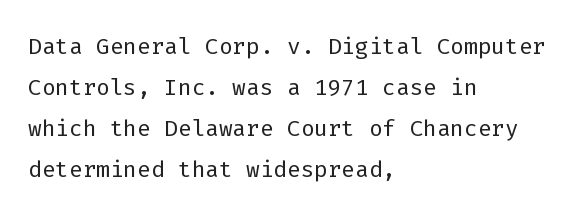
The area under the type is left untouched. I'd call this a sans setting — the letters go barefoot. Posture: upright roman. Default kerning and tracking; the words read as compact shapes. Monospaced: the letters line up in strict vertical columns. Leftover space on each line is placed entirely after the last word.
